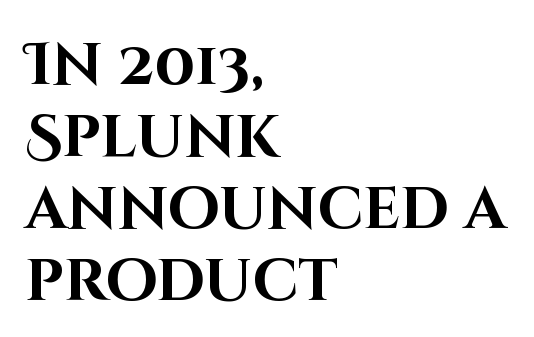
Q: Is the text bold? A: Yes.
Q: Is the text italic (slanted)? A: No, it is upright.
Q: Is the typeface a serif or a sans-serif typeface? A: Sans-serif.
Q: Is the text underlined? A: No.
Q: How is the paragraph aligned? A: Left-aligned.
Q: Is the spacing between letters normal or unusually wide? A: Normal.
Q: Width (condensed, normal, or wide)? A: Normal.
Q: Stroke contrast? A: High.
Q: x-height? A: Large.
Q: Monospaced? A: No.
